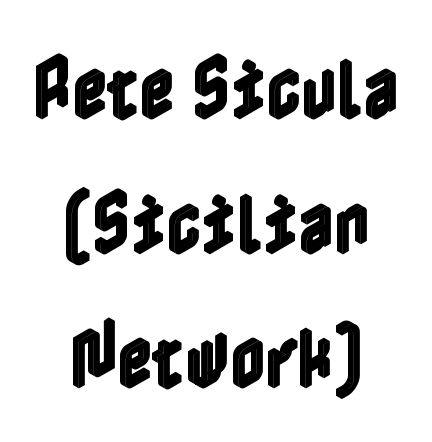
{"italic": "no", "width": "condensed", "x_height": "medium", "underline": "no", "align": "center", "line_spacing": "loose", "line_spacing_ratio": 1.98, "letter_spacing": "normal", "letter_spacing_em": 0.0, "glyph_px": 68}
